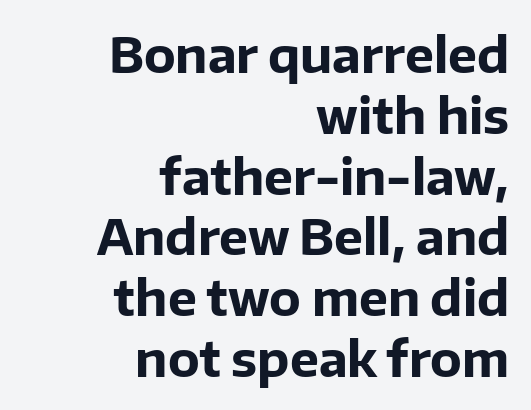
The letterforms sit shoulder to shoulder at normal distance. The face used here is proportionally spaced, like ordinary book or web type. This is roman type, the default non-slanted kind. The text was rendered using a sans face with plain stroke endings. The strokes are fattened all the way to bold. Unmarked baselines from the first word to the last.
